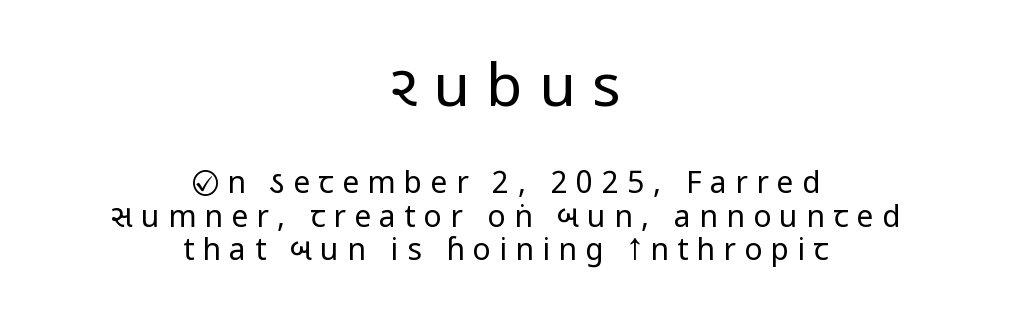
The baseline area is clear. The rendering positions every line midway between the sides. Which of the two is more prominent by size? The first, at the top. The font sits on the lighter half of the weight spectrum, regular included. Honestly, the letter spacing is so wide it's the main thing you notice. Unlike a traditional serif, this face leaves its strokes unadorned.
